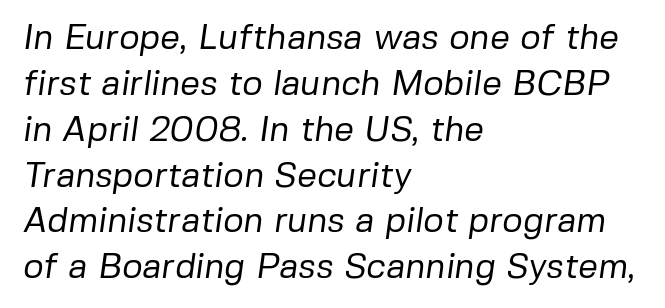
Q: Is the text bold? A: No.
Q: Is the typeface a serif or a sans-serif typeface? A: Sans-serif.
Q: Is the text underlined? A: No.
Q: How is the paragraph aligned? A: Left-aligned.
Q: Is the spacing between letters normal or unusually wide? A: Normal.
Q: Is the spacing between lines tight, normal or loose? A: Normal.
Q: Width (condensed, normal, or wide)? A: Normal.
Q: Stroke contrast? A: Low.
Q: x-height? A: Medium.
Q: Monospaced? A: No.
